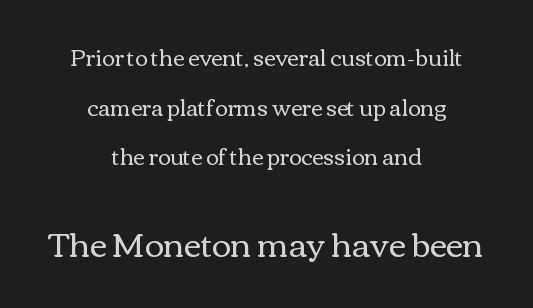
Q: Is the text bold? A: No.
Q: Is the text italic (slanted)? A: No, it is upright.
Q: Is the text underlined? A: No.
Q: How is the paragraph aligned? A: Centered.
Q: Is the spacing between letters normal or unusually wide? A: Normal.
Q: Is the spacing between lines tight, normal or loose? A: Loose.
Q: Which block of text is set in a larger size, the first (top) or the second (bottom)? A: The second (bottom) one.
Q: Width (condensed, normal, or wide)? A: Wide.
Q: Stroke contrast? A: Medium.
Q: x-height? A: Medium.
Q: Monospaced? A: No.
